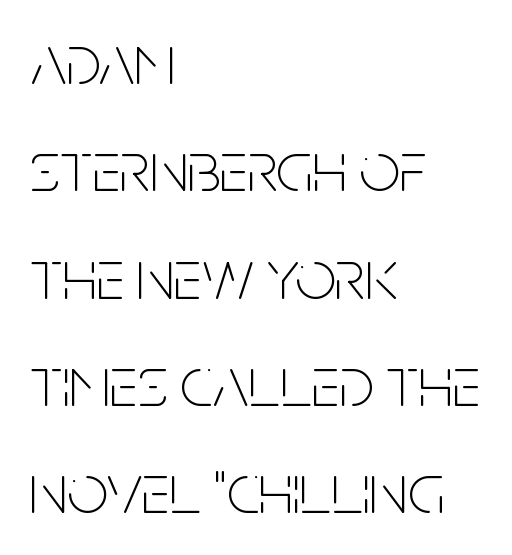
{"serif": "no", "italic": "no", "bold": "no", "weight": "thin", "width": "condensed", "stroke_contrast": "low", "x_height": "large", "monospaced": "no", "underline": "no", "align": "left", "line_spacing": "normal", "line_spacing_ratio": 1.49, "letter_spacing": "normal", "letter_spacing_em": 0.0, "glyph_px": 72}
